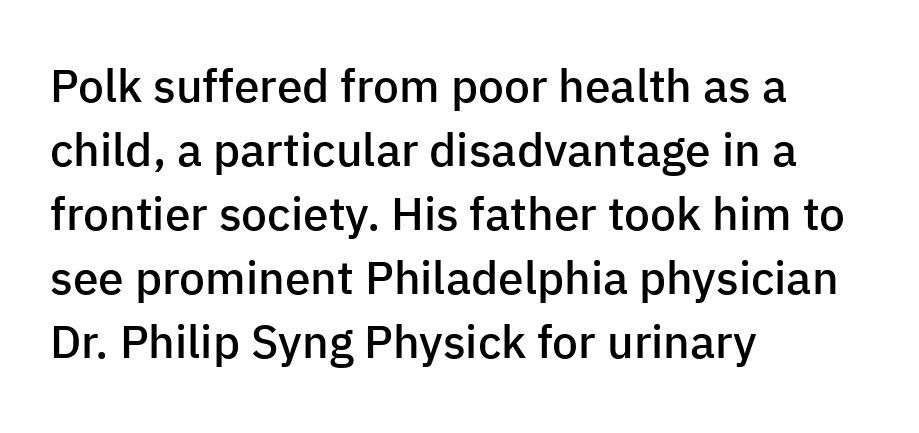
{"serif": "no", "italic": "no", "bold": "semi", "weight": "semibold", "width": "normal", "stroke_contrast": "low", "x_height": "medium", "monospaced": "no", "underline": "no", "align": "left", "line_spacing": "normal", "line_spacing_ratio": 1.39, "letter_spacing": "normal", "letter_spacing_em": 0.0, "glyph_px": 46}
